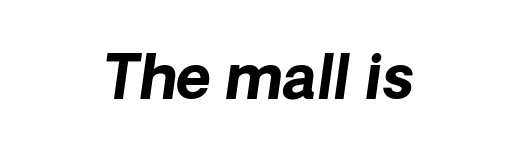
The image shows 60 px bold sans-serif type; set normal letter spacing, not underlined; low stroke contrast and a medium x-height.
